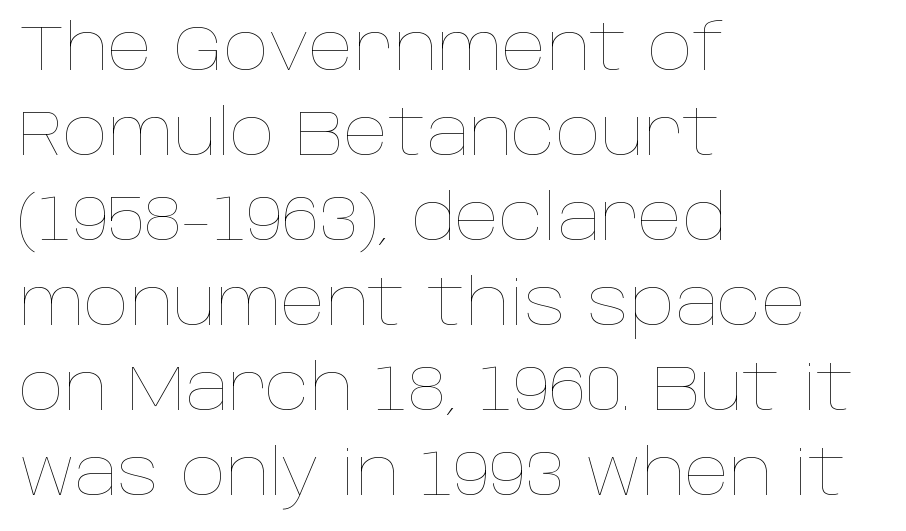
{"italic": "no", "bold": "no", "weight": "thin", "width": "normal", "stroke_contrast": "low", "x_height": "large", "monospaced": "no", "underline": "no", "align": "left", "line_spacing": "normal", "line_spacing_ratio": 1.35, "letter_spacing": "normal", "letter_spacing_em": 0.0, "glyph_px": 63}
